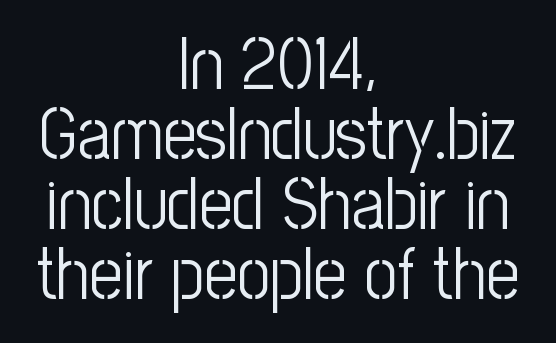
Glance below the letters and you will spot only blank space. I'd call this a sans setting — the letters go barefoot. No heavy texture on the line: the type isn't bold. Notice how the passage keeps no hard edge, just a central spine.
